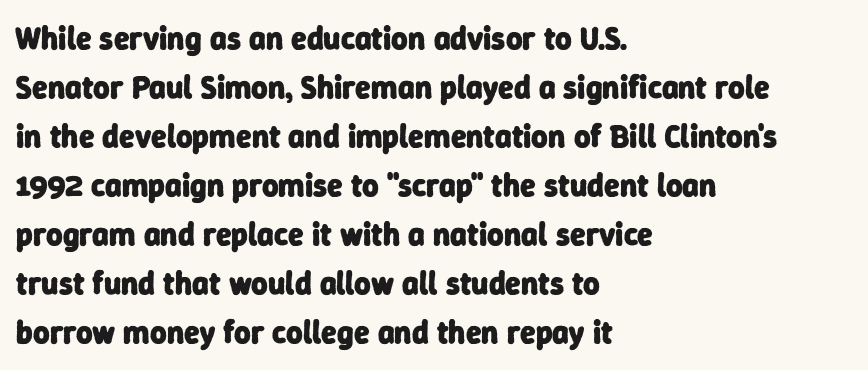
The image shows 32 px heavy sans-serif type; set left-aligned, normal line spacing (1.53x), normal letter spacing, not underlined; low stroke contrast and a medium x-height.
